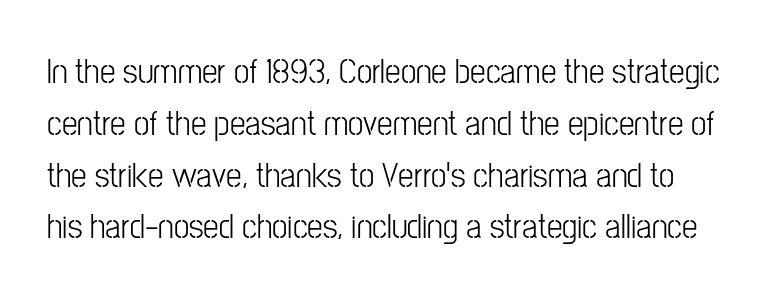
The image shows 35 px condensed sans-serif type, upright; set normal line spacing (1.48x), normal letter spacing, not underlined; low stroke contrast and a medium x-height.
